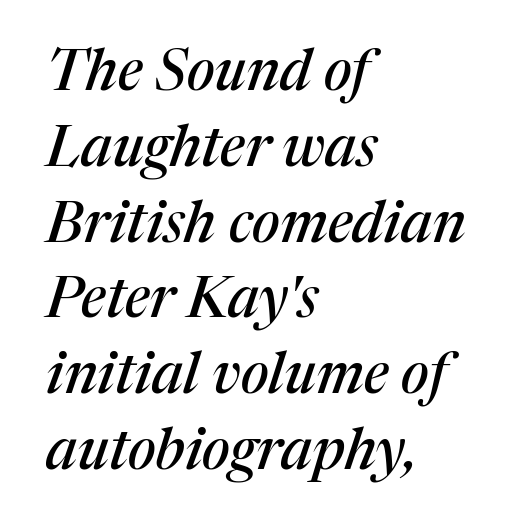
Q: Is the text italic (slanted)? A: Yes, it leans right by about 17 degrees.
Q: Is the typeface a serif or a sans-serif typeface? A: Serif.
Q: Is the text underlined? A: No.
Q: How is the paragraph aligned? A: Left-aligned.
Q: Is the spacing between letters normal or unusually wide? A: Normal.
Q: Is the spacing between lines tight, normal or loose? A: Normal.
Q: Width (condensed, normal, or wide)? A: Normal.
Q: Stroke contrast? A: Medium.
Q: x-height? A: Medium.
Q: Monospaced? A: No.
